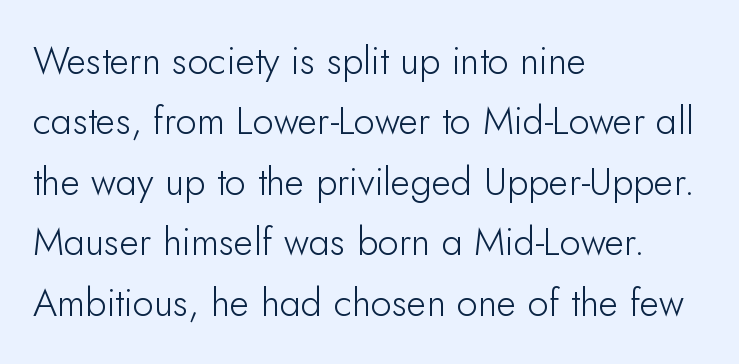
Q: Is the text bold? A: No.
Q: Is the text italic (slanted)? A: No, it is upright.
Q: Is the typeface a serif or a sans-serif typeface? A: Sans-serif.
Q: Is the text underlined? A: No.
Q: How is the paragraph aligned? A: Left-aligned.
Q: Is the spacing between letters normal or unusually wide? A: Normal.
Q: Is the spacing between lines tight, normal or loose? A: Normal.
Q: Width (condensed, normal, or wide)? A: Normal.
Q: Stroke contrast? A: Low.
Q: x-height? A: Small.
Q: Monospaced? A: No.
